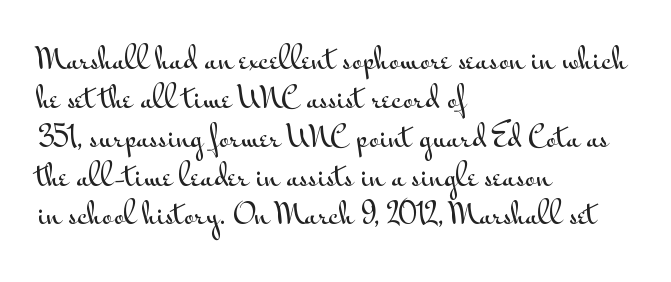
Q: Is the text italic (slanted)? A: Yes.
Q: Is the typeface a serif or a sans-serif typeface? A: Sans-serif.
Q: Is the text underlined? A: No.
Q: How is the paragraph aligned? A: Left-aligned.
Q: Is the spacing between letters normal or unusually wide? A: Normal.
Q: Is the spacing between lines tight, normal or loose? A: Normal.
Q: Width (condensed, normal, or wide)? A: Wide.
Q: Stroke contrast? A: Medium.
Q: x-height? A: Small.
Q: Monospaced? A: No.
